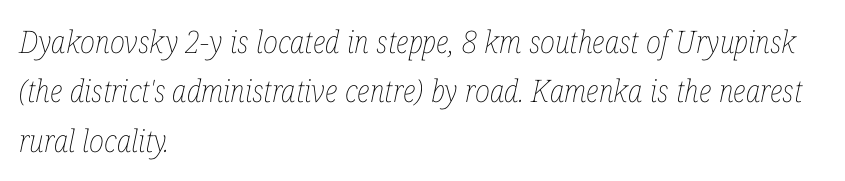
Honestly, the row spacing looks completely unremarkable. A typesetter would call this proportional, since set widths differ per character. Visually the block forms a straight wall on the left and a jagged coastline on the right. The baseline area is clear. These lines keep a tight, regular rhythm from letter to letter.
